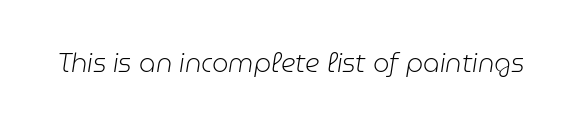
The image shows 26 px text type, italic (leaning right); set normal letter spacing, not underlined.
